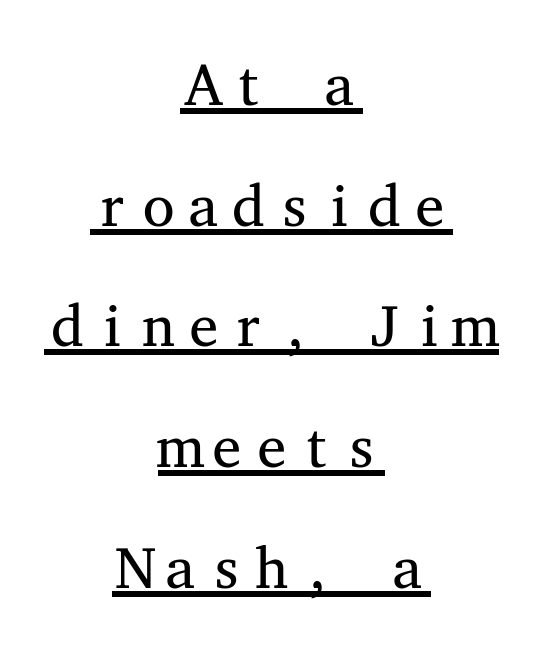
{"serif": "yes", "italic": "no", "bold": "no", "weight": "regular", "width": "wide", "stroke_contrast": "medium", "x_height": "medium", "monospaced": "yes", "underline": "yes", "align": "center", "line_spacing": "loose", "line_spacing_ratio": 2.08, "letter_spacing": "normal", "letter_spacing_em": 0.0, "glyph_px": 58}
